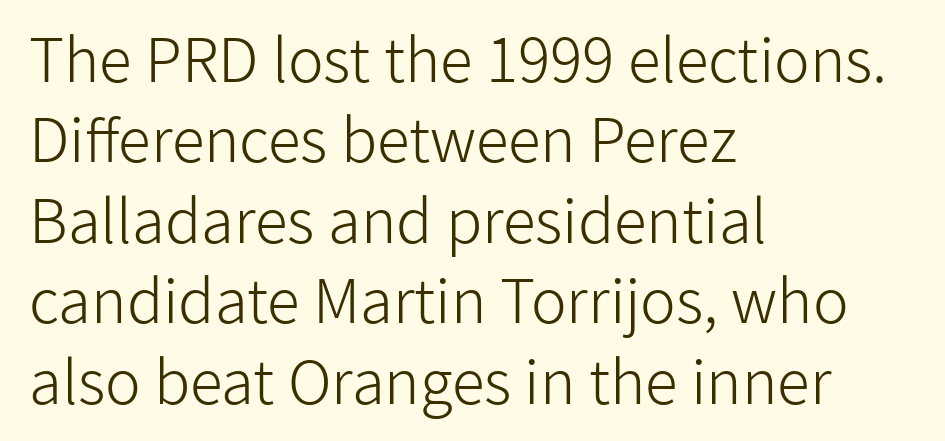
{"serif": "no", "italic": "no", "bold": "no", "weight": "light", "width": "normal", "stroke_contrast": "low", "x_height": "medium", "monospaced": "no", "underline": "no", "align": "left", "line_spacing": "normal", "line_spacing_ratio": 1.34, "letter_spacing": "normal", "letter_spacing_em": 0.0, "glyph_px": 60}
